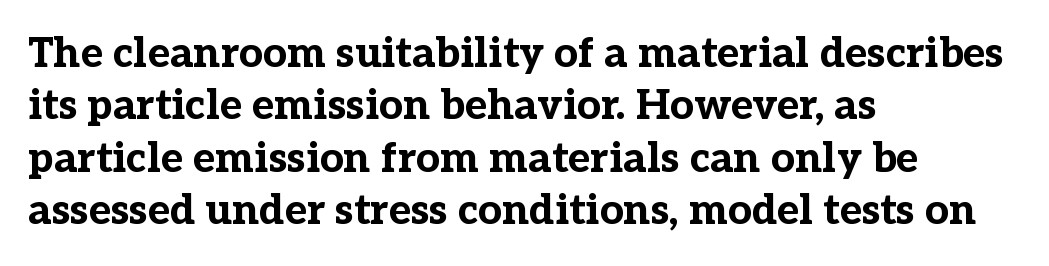
Q: Is the text bold? A: Yes.
Q: Is the text italic (slanted)? A: No, it is upright.
Q: Is the typeface a serif or a sans-serif typeface? A: Serif.
Q: Is the text underlined? A: No.
Q: How is the paragraph aligned? A: Left-aligned.
Q: Is the spacing between letters normal or unusually wide? A: Normal.
Q: Is the spacing between lines tight, normal or loose? A: Normal.
Q: Width (condensed, normal, or wide)? A: Normal.
Q: Stroke contrast? A: Low.
Q: x-height? A: Medium.
Q: Monospaced? A: No.
